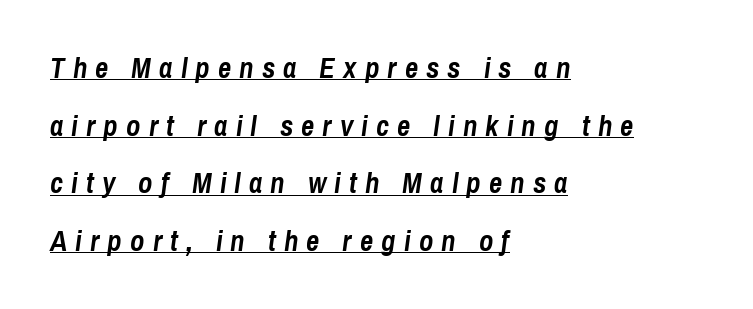
{"italic": "yes", "lean": "right", "slant_degrees": 8, "bold": "yes", "weight": "semibold", "width": "condensed", "stroke_contrast": "low", "x_height": "medium", "monospaced": "no", "underline": "yes", "align": "left", "line_spacing": "loose", "line_spacing_ratio": 1.99, "letter_spacing": "wide", "letter_spacing_em": 0.28, "glyph_px": 29}
